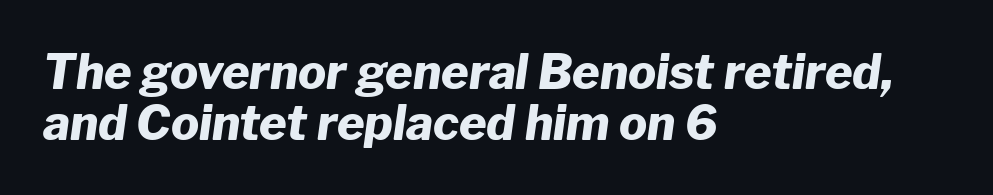
Quick note: interline space is minimal. A typesetter would call this proportional, since set widths differ per character. Descenders hang freely into open space. These lines stack with their left ends in a neat column.
